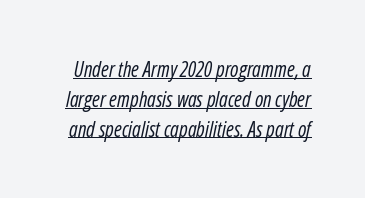
The image shows 21 px text type, italic (leaning right); set normal line spacing (1.42x), normal letter spacing, underlined.
